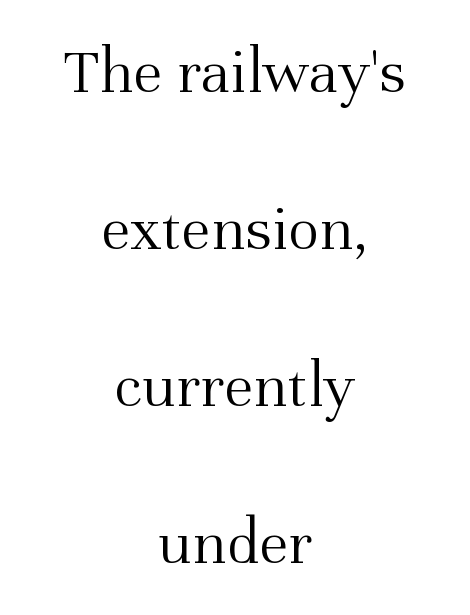
Q: Is the text bold? A: No.
Q: Is the text italic (slanted)? A: No, it is upright.
Q: Is the typeface a serif or a sans-serif typeface? A: Serif.
Q: Is the text underlined? A: No.
Q: How is the paragraph aligned? A: Centered.
Q: Is the spacing between letters normal or unusually wide? A: Normal.
Q: Is the spacing between lines tight, normal or loose? A: Loose.
Q: Width (condensed, normal, or wide)? A: Normal.
Q: Stroke contrast? A: Medium.
Q: x-height? A: Medium.
Q: Monospaced? A: No.
